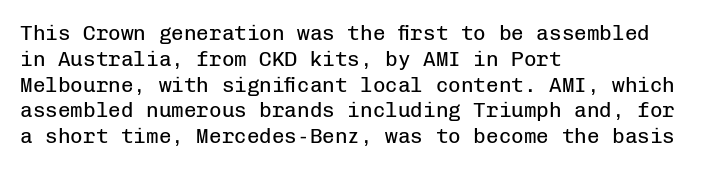
The image shows 21 px text type, upright; set left-aligned, line spacing 1.23x, normal letter spacing, not underlined.
